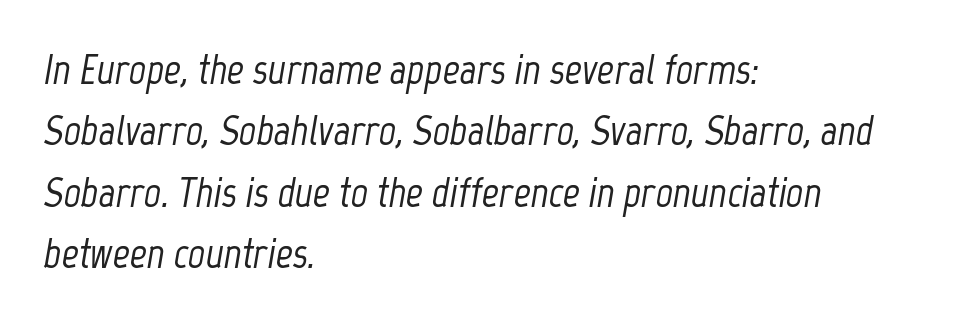
The image shows 42 px condensed type, italic (leaning right); set left-aligned, normal line spacing (1.46x), normal letter spacing, not underlined; low stroke contrast and a medium x-height.
